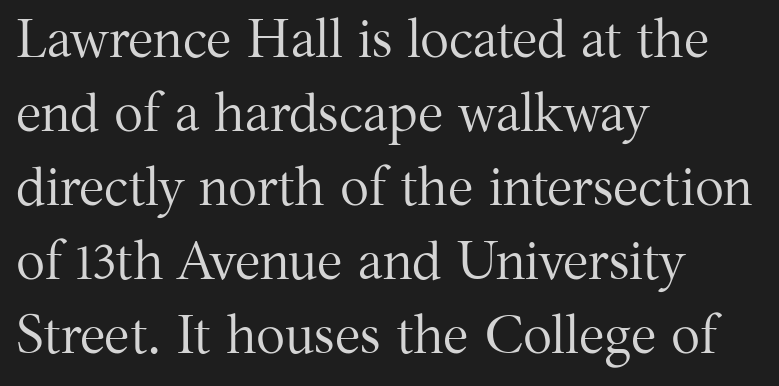
{"serif": "yes", "italic": "no", "bold": "no", "weight": "regular", "width": "normal", "stroke_contrast": "medium", "x_height": "medium", "monospaced": "no", "underline": "no", "align": "left", "line_spacing": "normal", "line_spacing_ratio": 1.37, "letter_spacing": "normal", "letter_spacing_em": 0.0, "glyph_px": 54}
